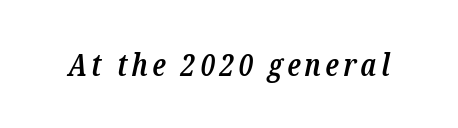
You could not count columns in this text — the font is proportionally spaced. The typeface chosen for these lines features serifs. Caption: semibold face, moderately heavy strokes. The letters are slanted; this is an italic face.
